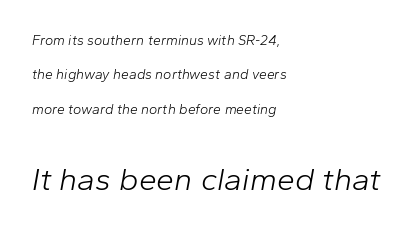
Q: Is the text bold? A: No.
Q: Is the text italic (slanted)? A: Yes, it leans right by about 10 degrees.
Q: Is the text underlined? A: No.
Q: How is the paragraph aligned? A: Left-aligned.
Q: Is the spacing between letters normal or unusually wide? A: Normal.
Q: Is the spacing between lines tight, normal or loose? A: Loose.
Q: Which block of text is set in a larger size, the first (top) or the second (bottom)? A: The second (bottom) one.
Q: Width (condensed, normal, or wide)? A: Normal.
Q: Stroke contrast? A: Low.
Q: x-height? A: Medium.
Q: Monospaced? A: No.
